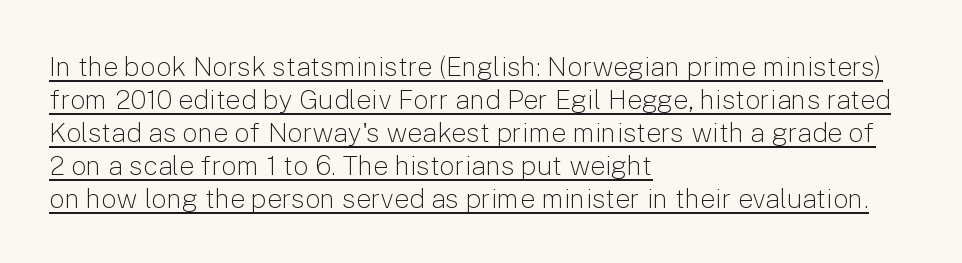
Q: Is the text bold? A: No.
Q: Is the text italic (slanted)? A: No, it is upright.
Q: Is the text underlined? A: Yes.
Q: How is the paragraph aligned? A: Left-aligned.
Q: Is the spacing between letters normal or unusually wide? A: Normal.
